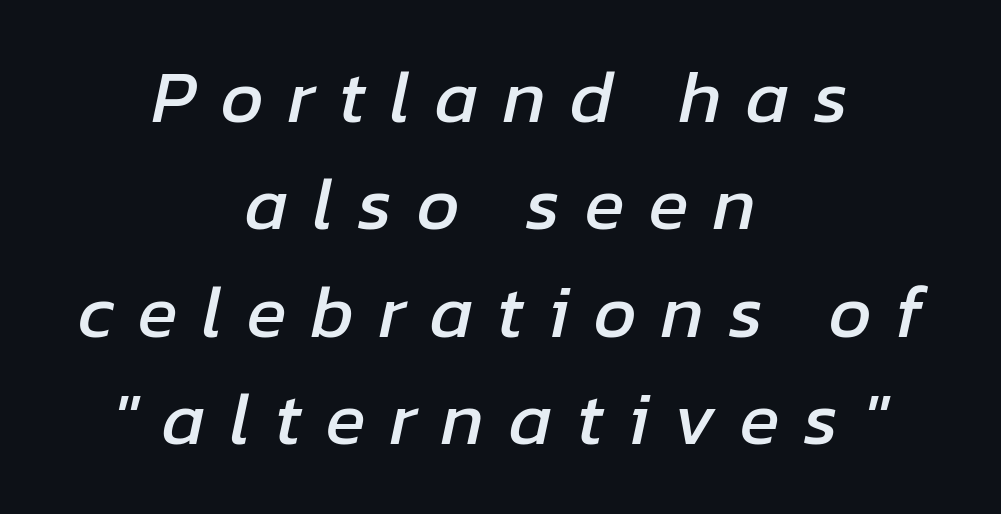
The text carries the slant typical of an italic or oblique font. Is this a fixed-width face? No — the glyphs have proportional, varying widths. If you folded the block vertically in half, each line would mirror itself in length. Nobody drew a line under any word here.
